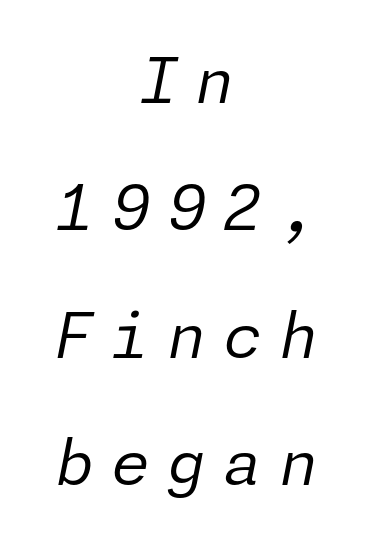
{"italic": "yes", "lean": "right", "slant_degrees": 11, "bold": "no", "weight": "regular", "width": "normal", "stroke_contrast": "low", "x_height": "medium", "underline": "no", "align": "center", "line_spacing": "loose", "line_spacing_ratio": 2.02, "letter_spacing": "wide", "letter_spacing_em": 0.27, "glyph_px": 63}
